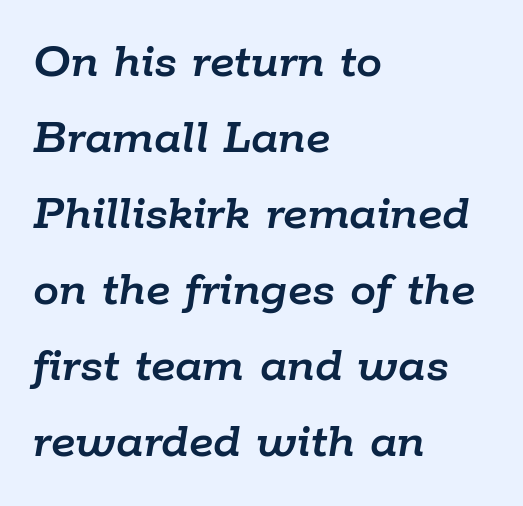
The image shows 52 px text type, italic (leaning right); set left-aligned, normal line spacing (1.46x), normal letter spacing, not underlined; low stroke contrast and a medium x-height.
